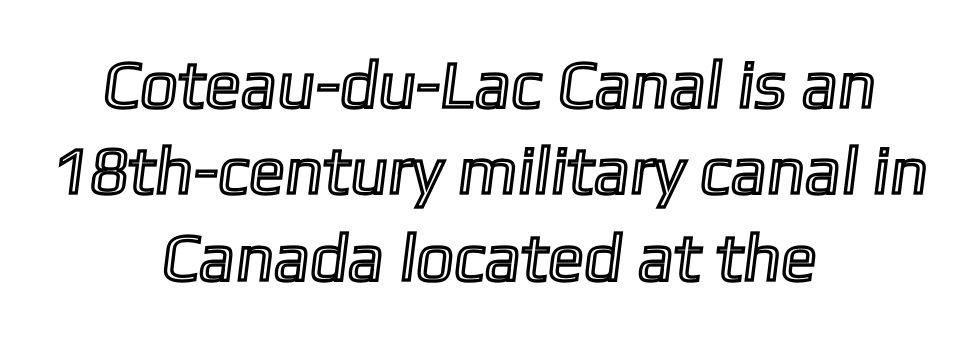
Q: Is the text underlined? A: No.
Q: How is the paragraph aligned? A: Centered.
Q: Is the spacing between letters normal or unusually wide? A: Normal.
Q: Is the spacing between lines tight, normal or loose? A: Normal.
Q: Width (condensed, normal, or wide)? A: Normal.
Q: x-height? A: Medium.
Q: Monospaced? A: No.
